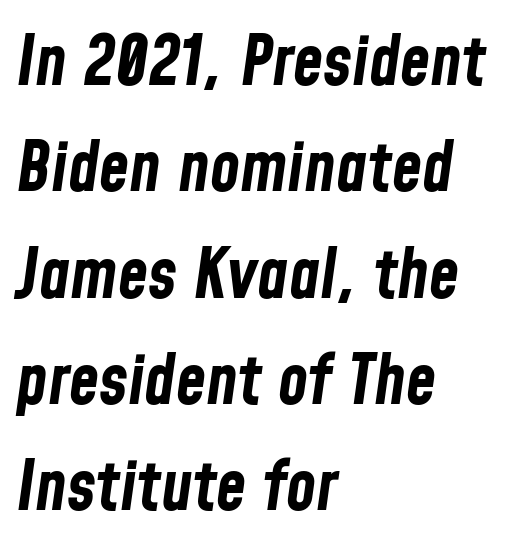
The image shows 69 px bold, condensed type, italic (leaning right); set left-aligned, normal line spacing (1.54x), normal letter spacing, not underlined; low stroke contrast and a medium x-height.
